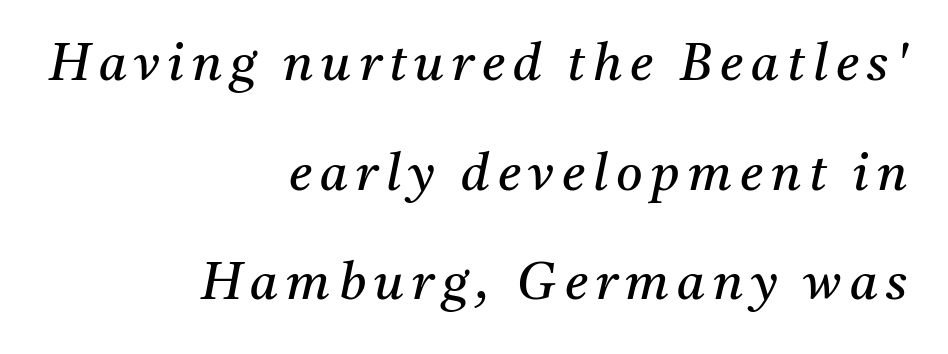
{"serif": "yes", "italic": "yes", "lean": "right", "slant_degrees": 11, "bold": "no", "weight": "regular", "width": "normal", "stroke_contrast": "medium", "x_height": "medium", "monospaced": "no", "underline": "no", "align": "right", "line_spacing": "loose", "line_spacing_ratio": 2.15, "glyph_px": 51}
